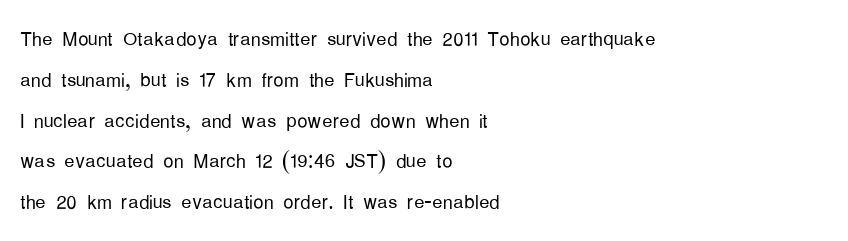
The gap between lines stays unmarked. No extra tracking has been applied to these lines. Does the leading feel generous? No, just average. Short and long lines alike share a common starting point at left.
